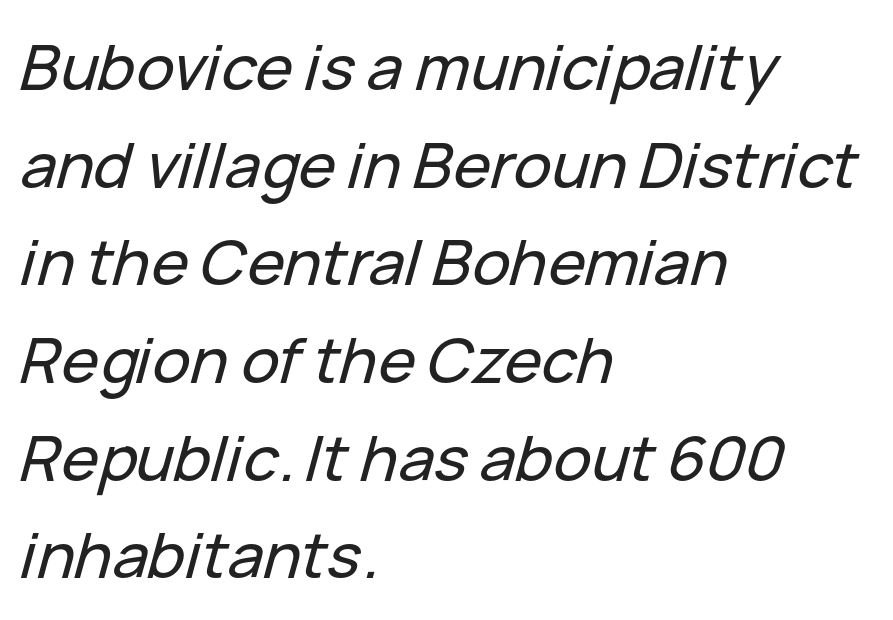
The image shows 63 px text type, italic (leaning right); set left-aligned, normal line spacing (1.55x), normal letter spacing, not underlined; low stroke contrast and a medium x-height.
